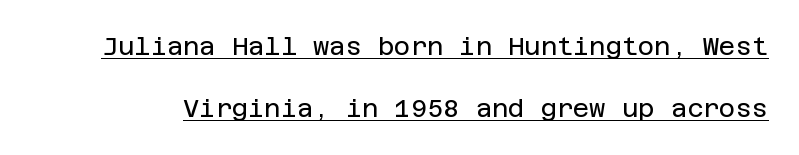
Q: Is the text bold? A: No.
Q: Is the text italic (slanted)? A: No, it is upright.
Q: Is the text underlined? A: Yes.
Q: Is the spacing between letters normal or unusually wide? A: Normal.
Q: Is the spacing between lines tight, normal or loose? A: Loose.
